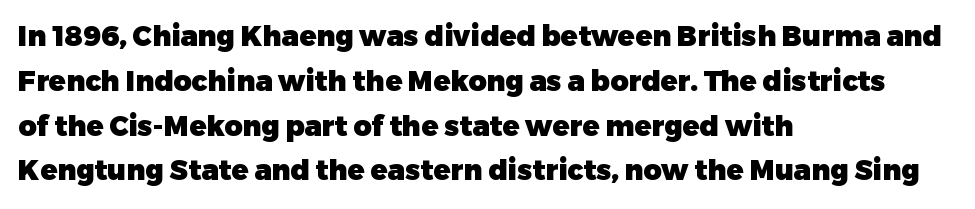
Q: Is the text bold? A: Yes.
Q: Is the text italic (slanted)? A: No, it is upright.
Q: Is the typeface a serif or a sans-serif typeface? A: Sans-serif.
Q: Is the text underlined? A: No.
Q: How is the paragraph aligned? A: Left-aligned.
Q: Is the spacing between letters normal or unusually wide? A: Normal.
Q: Is the spacing between lines tight, normal or loose? A: Normal.
Q: Width (condensed, normal, or wide)? A: Normal.
Q: Stroke contrast? A: Low.
Q: x-height? A: Medium.
Q: Monospaced? A: No.
